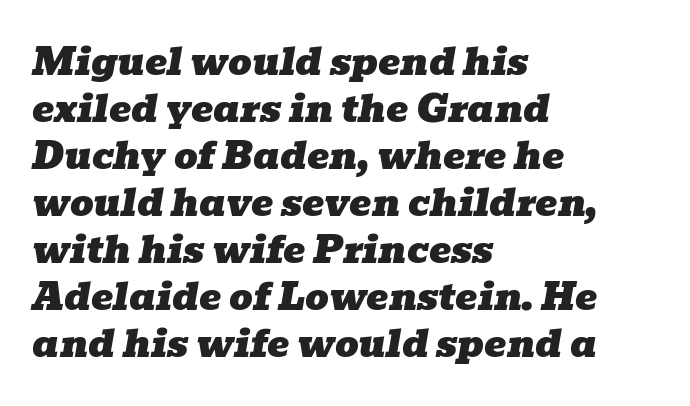
The letters advance in unequal steps, a hallmark of proportional type. Reading down the block, your eye returns to a fixed left position each line. An italicized treatment has been applied to the whole sample. The passage shown is typeset with a serif family. This sample uses plain, unmodified letter spacing.
